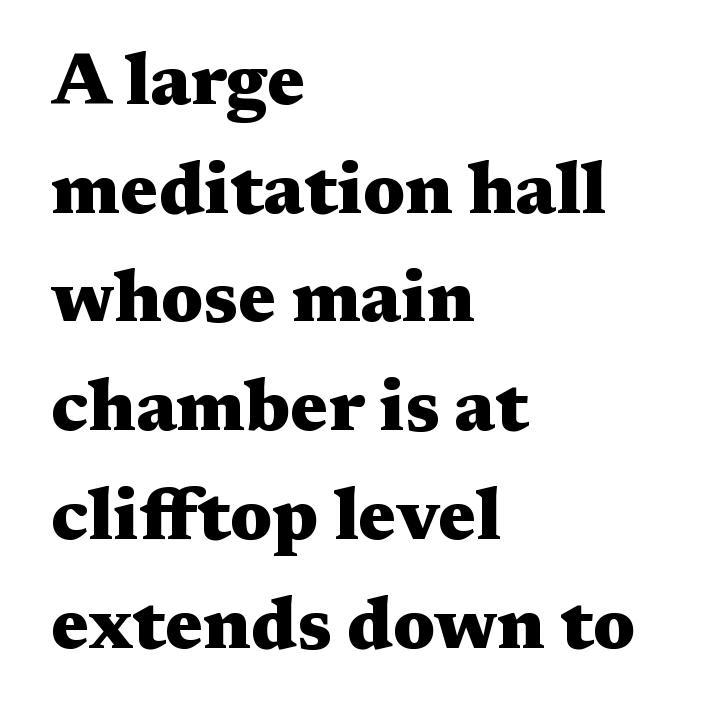
Only glyphs here, with clear space below each row. A typesetter would mark this as roman, not italic. Teacher's note: observe the even left margin — that is flush-left alignment. Looks like regular typesetting: each glyph gets only the width it needs. Students, note that the glyphs here touch the page at normal intervals. The designer went with a serif here, giving each stem small feet.
